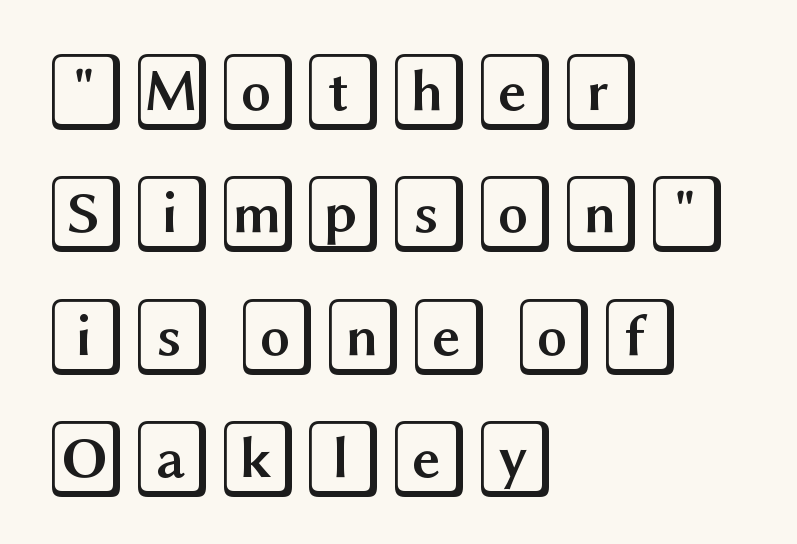
Q: Is the text italic (slanted)? A: No, it is upright.
Q: Is the text underlined? A: No.
Q: How is the paragraph aligned? A: Left-aligned.
Q: Is the spacing between letters normal or unusually wide? A: Normal.
Q: Is the spacing between lines tight, normal or loose? A: Normal.
Q: Width (condensed, normal, or wide)? A: Wide.
Q: x-height? A: Large.
